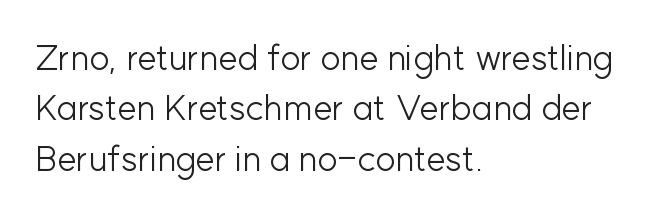
{"serif": "no", "italic": "no", "bold": "no", "weight": "light", "width": "normal", "stroke_contrast": "low", "x_height": "medium", "monospaced": "no", "underline": "no", "align": "left", "line_spacing": "normal", "line_spacing_ratio": 1.44, "letter_spacing": "normal", "letter_spacing_em": 0.0, "glyph_px": 35}
